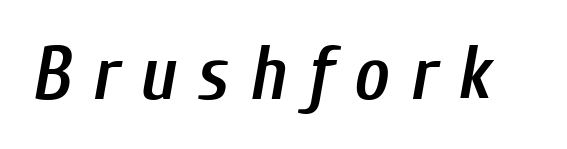
{"italic": "yes", "lean": "right", "slant_degrees": 10, "bold": "semi", "weight": "semibold", "width": "condensed", "stroke_contrast": "low", "x_height": "medium", "monospaced": "no", "underline": "no", "letter_spacing": "wide", "letter_spacing_em": 0.27, "glyph_px": 76}
